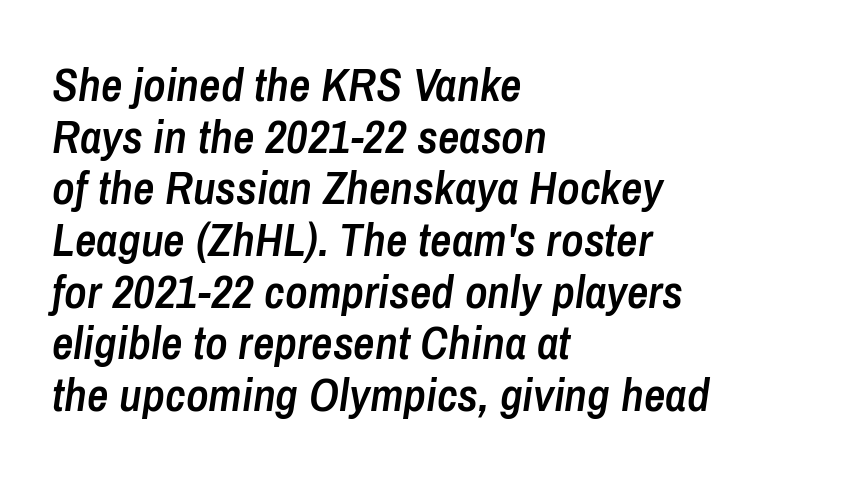
The image shows 47 px semibold, condensed type, italic (leaning right); set left-aligned, tight line spacing (1.1x), normal letter spacing, not underlined; low stroke contrast and a medium x-height.
